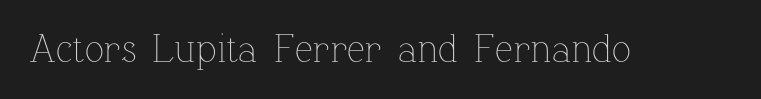
{"italic": "no", "bold": "no", "weight": "thin", "width": "normal", "stroke_contrast": "low", "x_height": "medium", "monospaced": "no", "underline": "no", "letter_spacing": "normal", "letter_spacing_em": 0.0, "glyph_px": 40}
